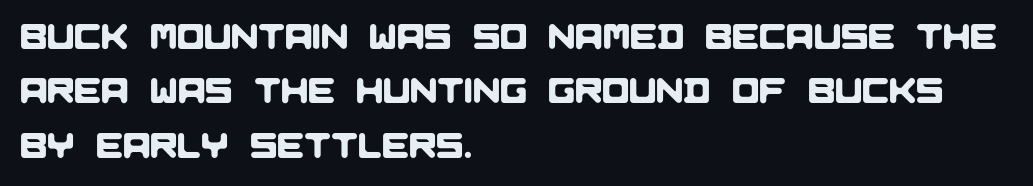
Do the characters align in a grid? No, the font is proportional. Each line starts at the same left margin while the right side varies. Unlike a traditional serif, this face leaves its strokes unadorned. The face used here is rendered with its standard letterfit.
